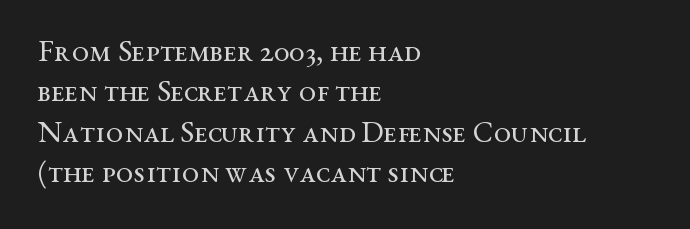
Q: Is the text bold? A: No.
Q: Is the text italic (slanted)? A: No, it is upright.
Q: Is the typeface a serif or a sans-serif typeface? A: Serif.
Q: Is the text underlined? A: No.
Q: How is the paragraph aligned? A: Left-aligned.
Q: Is the spacing between letters normal or unusually wide? A: Normal.
Q: Is the spacing between lines tight, normal or loose? A: Normal.
Q: Width (condensed, normal, or wide)? A: Wide.
Q: Stroke contrast? A: Medium.
Q: x-height? A: Medium.
Q: Monospaced? A: No.
